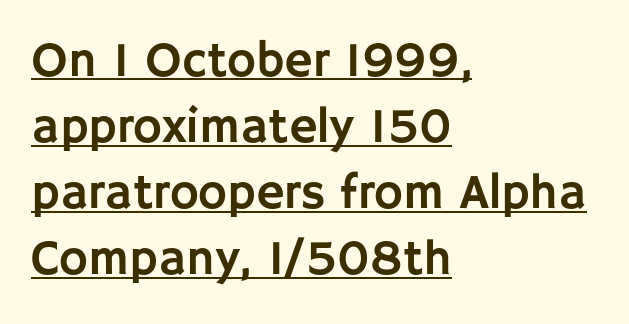
Q: Is the text italic (slanted)? A: No, it is upright.
Q: Is the typeface a serif or a sans-serif typeface? A: Sans-serif.
Q: Is the text underlined? A: Yes.
Q: How is the paragraph aligned? A: Left-aligned.
Q: Is the spacing between letters normal or unusually wide? A: Normal.
Q: Is the spacing between lines tight, normal or loose? A: Normal.
Q: Width (condensed, normal, or wide)? A: Normal.
Q: Stroke contrast? A: Low.
Q: x-height? A: Large.
Q: Monospaced? A: No.
